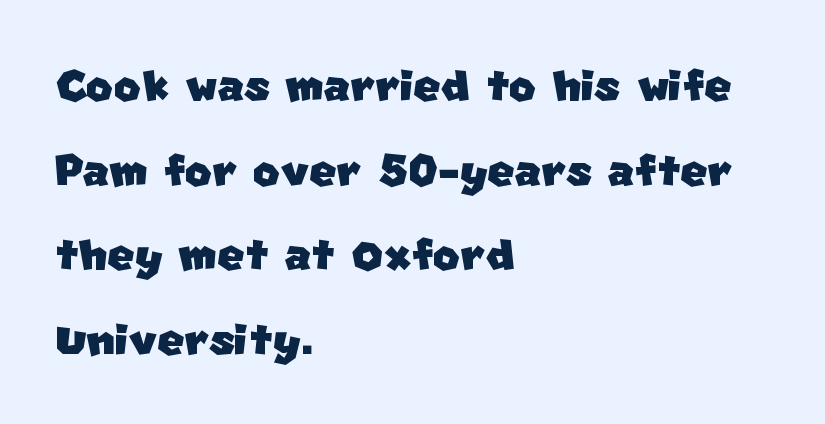
The image shows 58 px sans-serif type; set left-aligned, normal line spacing (1.46x), normal letter spacing, not underlined; low stroke contrast and a large x-height.
